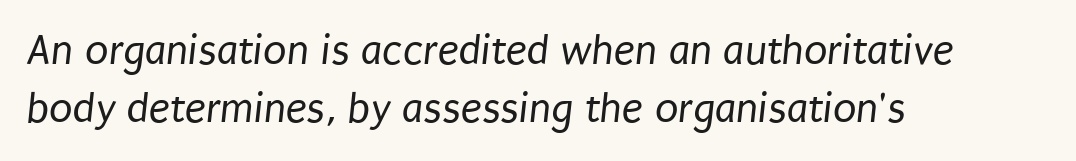
Q: Is the text bold? A: No.
Q: Is the typeface a serif or a sans-serif typeface? A: Sans-serif.
Q: Is the text underlined? A: No.
Q: How is the paragraph aligned? A: Left-aligned.
Q: Is the spacing between letters normal or unusually wide? A: Normal.
Q: Is the spacing between lines tight, normal or loose? A: Normal.
Q: Width (condensed, normal, or wide)? A: Condensed.
Q: Stroke contrast? A: Low.
Q: x-height? A: Large.
Q: Monospaced? A: No.
